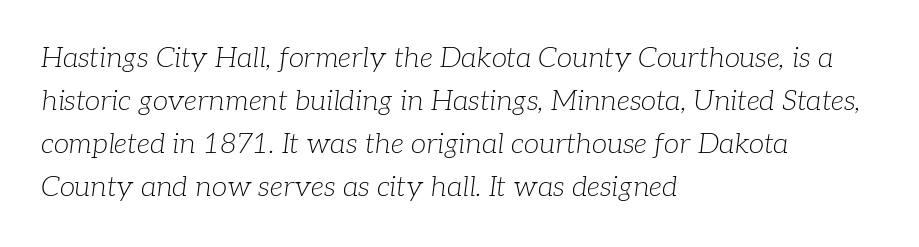
Q: Is the text bold? A: No.
Q: Is the text italic (slanted)? A: Yes, it leans right by about 7 degrees.
Q: Is the typeface a serif or a sans-serif typeface? A: Serif.
Q: Is the text underlined? A: No.
Q: How is the paragraph aligned? A: Left-aligned.
Q: Is the spacing between letters normal or unusually wide? A: Normal.
Q: Is the spacing between lines tight, normal or loose? A: Normal.
Q: Width (condensed, normal, or wide)? A: Normal.
Q: Stroke contrast? A: Low.
Q: x-height? A: Medium.
Q: Monospaced? A: No.
